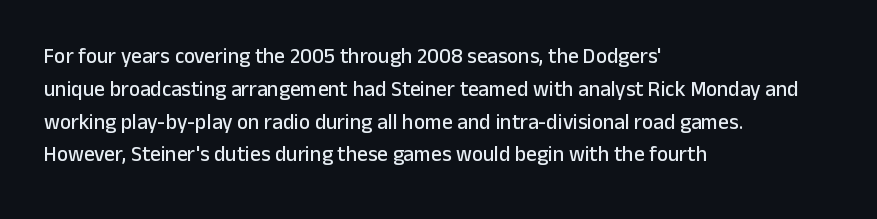
Q: Is the text italic (slanted)? A: No, it is upright.
Q: Is the text underlined? A: No.
Q: How is the paragraph aligned? A: Left-aligned.
Q: Is the spacing between letters normal or unusually wide? A: Normal.
Q: Is the spacing between lines tight, normal or loose? A: Normal.
